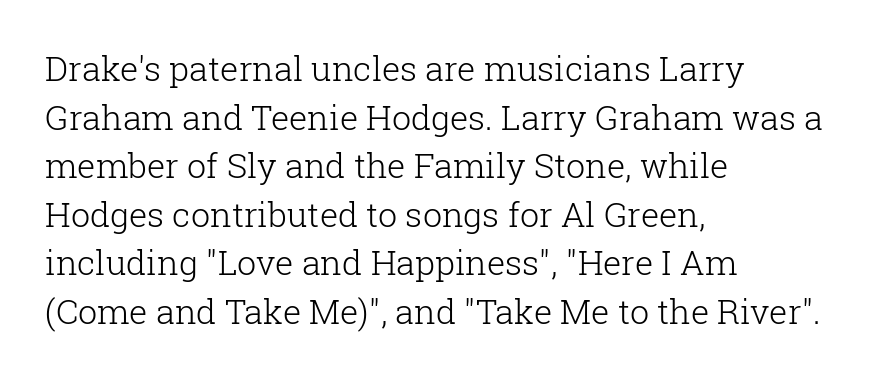
Q: Is the text bold? A: No.
Q: Is the text italic (slanted)? A: No, it is upright.
Q: Is the typeface a serif or a sans-serif typeface? A: Serif.
Q: Is the text underlined? A: No.
Q: How is the paragraph aligned? A: Left-aligned.
Q: Is the spacing between letters normal or unusually wide? A: Normal.
Q: Is the spacing between lines tight, normal or loose? A: Normal.
Q: Width (condensed, normal, or wide)? A: Normal.
Q: Stroke contrast? A: Low.
Q: x-height? A: Medium.
Q: Monospaced? A: No.
